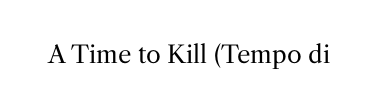
{"italic": "no", "bold": "no", "underline": "no", "letter_spacing": "normal", "letter_spacing_em": 0.0, "glyph_px": 24}
